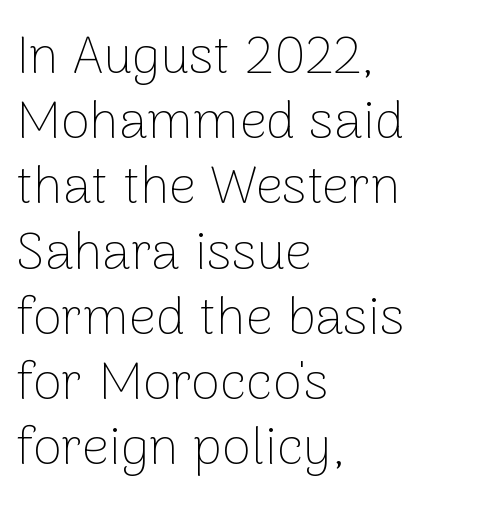
{"serif": "no", "italic": "no", "bold": "no", "weight": "thin", "width": "normal", "stroke_contrast": "low", "x_height": "medium", "monospaced": "no", "underline": "no", "align": "left", "line_spacing_ratio": 1.23, "letter_spacing": "normal", "letter_spacing_em": 0.0, "glyph_px": 53}
